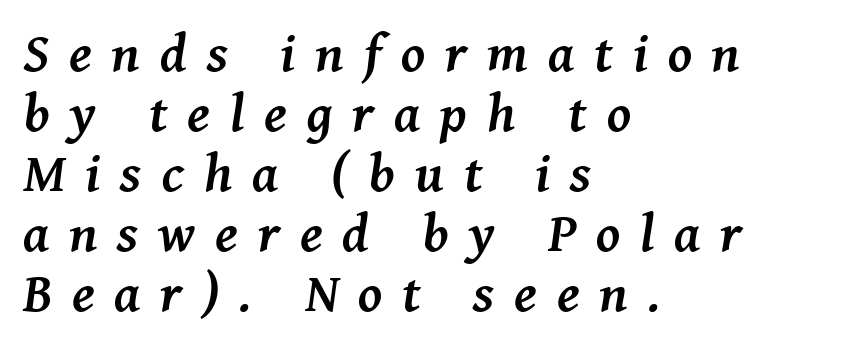
{"serif": "yes", "italic": "yes", "lean": "right", "slant_degrees": 8, "bold": "yes", "weight": "semibold", "width": "normal", "stroke_contrast": "medium", "x_height": "medium", "monospaced": "no", "underline": "no", "align": "left", "line_spacing": "tight", "line_spacing_ratio": 1.11, "letter_spacing": "wide", "letter_spacing_em": 0.37, "glyph_px": 54}
